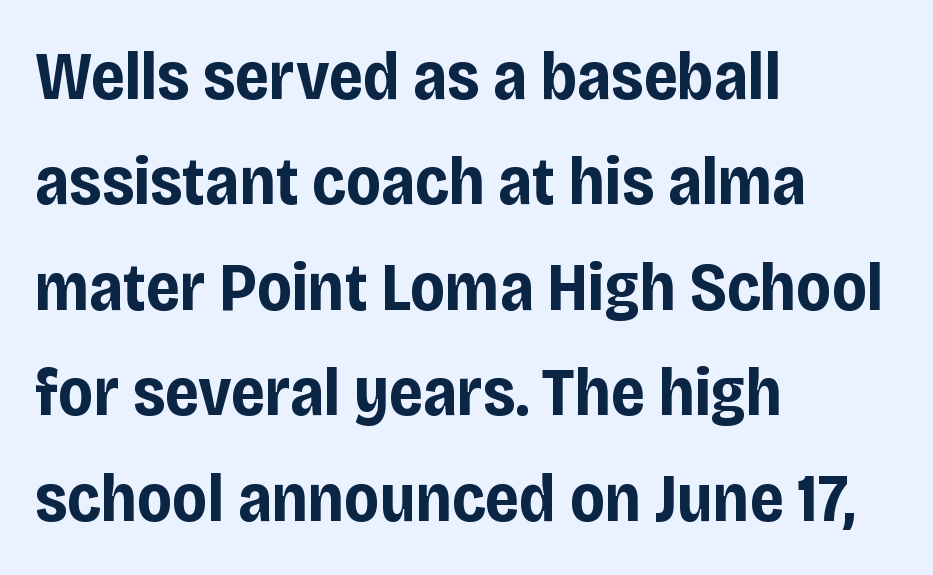
The image shows 68 px bold, condensed sans-serif type, upright; set left-aligned, normal line spacing (1.55x), normal letter spacing, not underlined; low stroke contrast and a large x-height.
